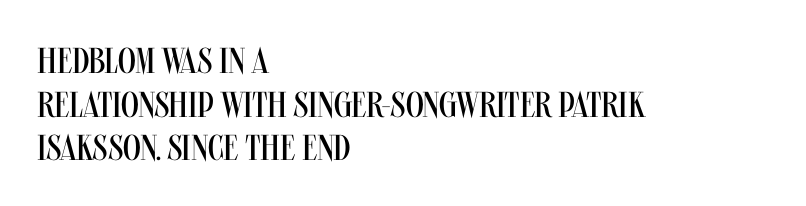
The image shows 36 px regular-weight, condensed sans-serif type, upright; set left-aligned, line spacing 1.21x, normal letter spacing, not underlined; medium stroke contrast and a large x-height.
